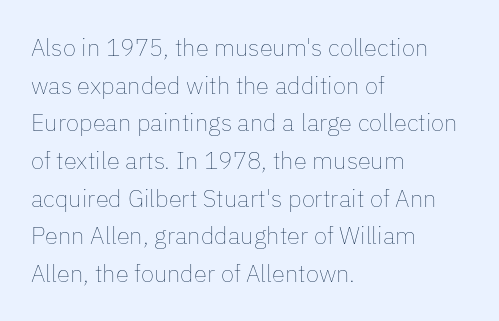
{"italic": "no", "bold": "no", "underline": "no", "align": "left", "line_spacing": "normal", "line_spacing_ratio": 1.57, "letter_spacing": "normal", "letter_spacing_em": 0.0, "glyph_px": 24}
